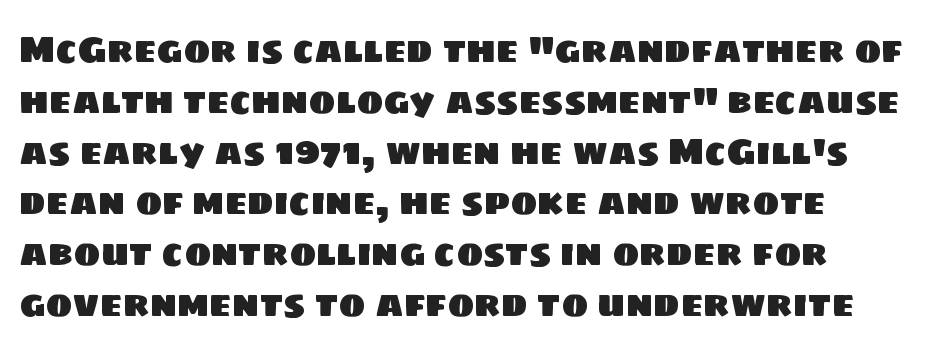
{"serif": "no", "width": "normal", "stroke_contrast": "low", "x_height": "large", "monospaced": "no", "underline": "no", "align": "left", "line_spacing": "normal", "line_spacing_ratio": 1.41, "letter_spacing": "normal", "letter_spacing_em": 0.0, "glyph_px": 36}
